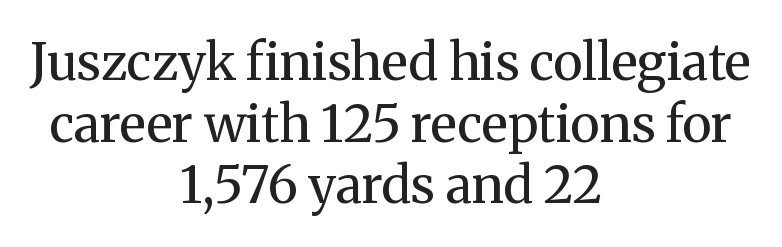
Q: Is the text bold? A: No.
Q: Is the text italic (slanted)? A: No, it is upright.
Q: Is the typeface a serif or a sans-serif typeface? A: Serif.
Q: Is the text underlined? A: No.
Q: How is the paragraph aligned? A: Centered.
Q: Is the spacing between letters normal or unusually wide? A: Normal.
Q: Width (condensed, normal, or wide)? A: Normal.
Q: Stroke contrast? A: Medium.
Q: x-height? A: Medium.
Q: Monospaced? A: No.
